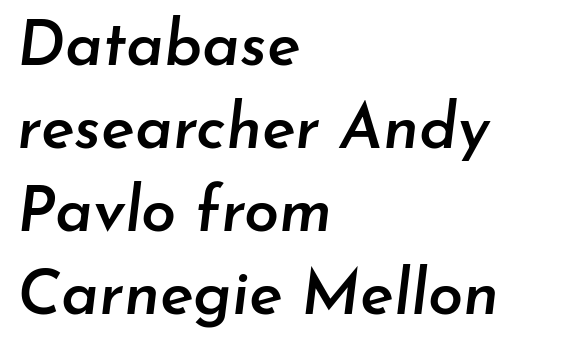
Q: Is the text bold? A: Semi-bold.
Q: Is the text italic (slanted)? A: Yes, it leans right by about 7 degrees.
Q: Is the text underlined? A: No.
Q: How is the paragraph aligned? A: Left-aligned.
Q: Is the spacing between letters normal or unusually wide? A: Normal.
Q: Is the spacing between lines tight, normal or loose? A: Normal.
Q: Width (condensed, normal, or wide)? A: Normal.
Q: Stroke contrast? A: Low.
Q: x-height? A: Small.
Q: Monospaced? A: No.
